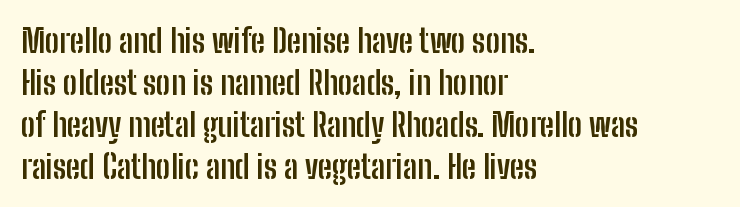
Q: Is the text bold? A: Yes.
Q: Is the text italic (slanted)? A: No, it is upright.
Q: Is the typeface a serif or a sans-serif typeface? A: Sans-serif.
Q: Is the text underlined? A: No.
Q: How is the paragraph aligned? A: Left-aligned.
Q: Is the spacing between letters normal or unusually wide? A: Normal.
Q: Is the spacing between lines tight, normal or loose? A: Normal.
Q: Width (condensed, normal, or wide)? A: Condensed.
Q: Stroke contrast? A: Low.
Q: x-height? A: Medium.
Q: Monospaced? A: No.
